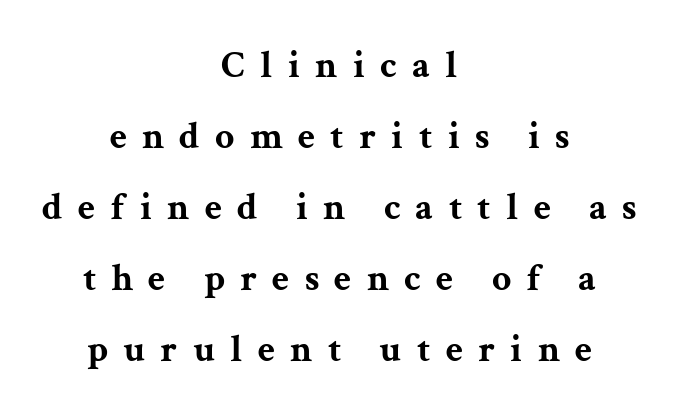
The image shows 38 px bold, wide serif type, upright; set centered, line spacing 1.87x, unusually wide letter spacing (+0.4 em), not underlined; medium stroke contrast and a medium x-height.
